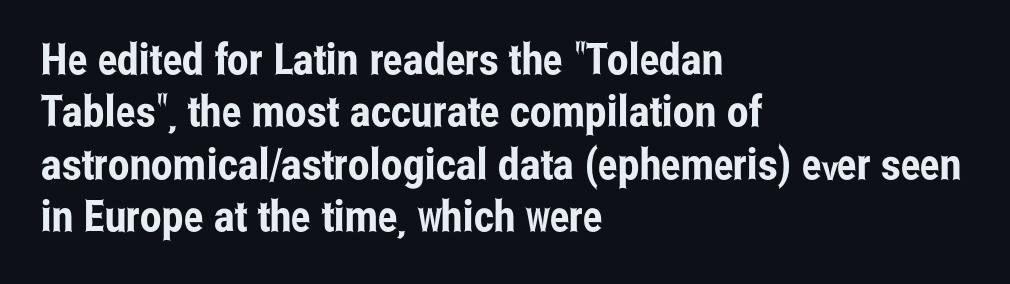
{"serif": "no", "italic": "no", "width": "condensed", "stroke_contrast": "low", "x_height": "medium", "monospaced": "no", "underline": "no", "align": "left", "line_spacing_ratio": 1.22, "letter_spacing": "normal", "letter_spacing_em": 0.0, "glyph_px": 43}
